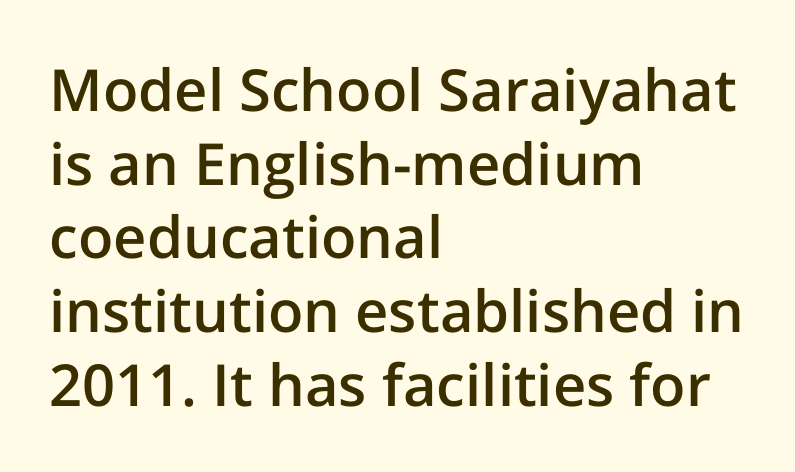
{"serif": "no", "italic": "no", "bold": "semi", "weight": "semibold", "width": "normal", "stroke_contrast": "low", "x_height": "medium", "monospaced": "no", "underline": "no", "align": "left", "line_spacing": "normal", "line_spacing_ratio": 1.27, "letter_spacing": "normal", "letter_spacing_em": 0.0, "glyph_px": 58}
